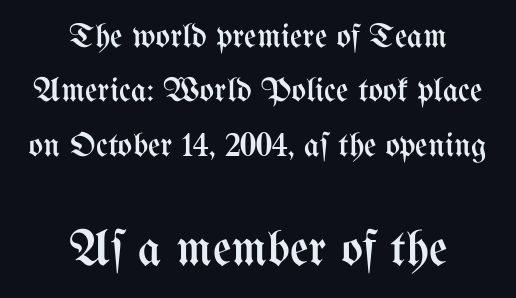
Honestly, the letter spacing is just normal — you wouldn't notice it. This sample has the flowing, uneven cadence of proportional lettering. The typesetter chose a symmetrical, centered arrangement here. Do the letters lean? They stand straight.
